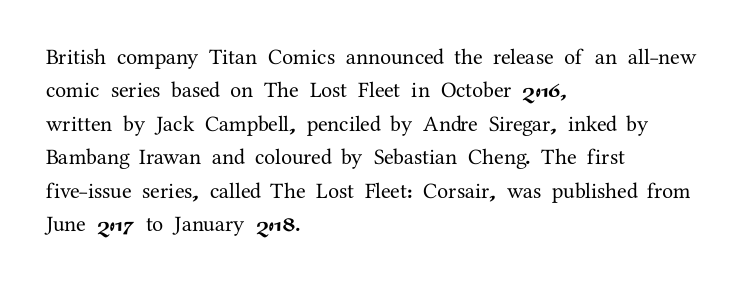
Regarding leading, the lines here are spaced in the standard way. The typography opts for an upright posture over an oblique one. Caption: multi-line text, flush left, ragged right. Nothing unusual about the tracking: characters are spaced as the font intends.
